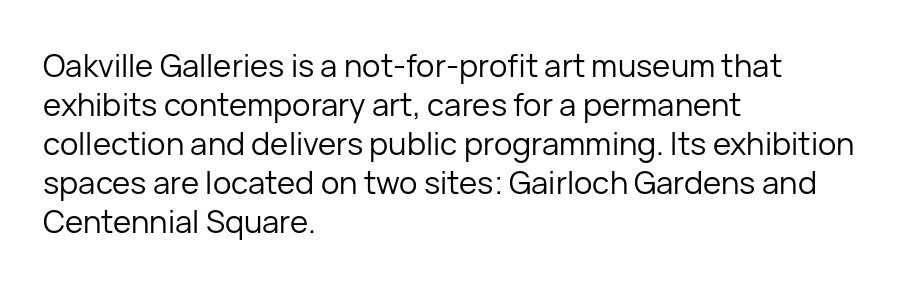
The image shows 31 px regular-weight sans-serif type, upright; set left-aligned, normal line spacing (1.26x), normal letter spacing, not underlined; low stroke contrast and a medium x-height.
